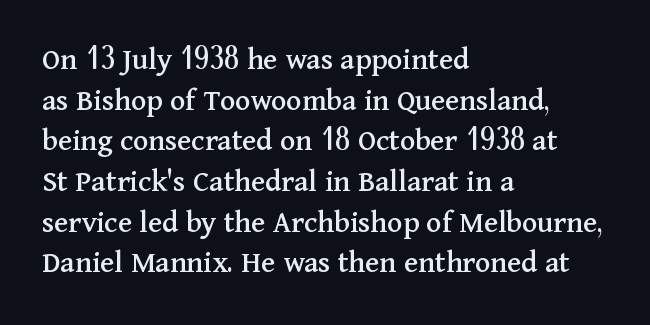
{"serif": "yes", "italic": "no", "width": "normal", "stroke_contrast": "medium", "x_height": "medium", "monospaced": "no", "underline": "no", "align": "left", "line_spacing": "normal", "line_spacing_ratio": 1.27, "letter_spacing": "normal", "letter_spacing_em": 0.0, "glyph_px": 32}
